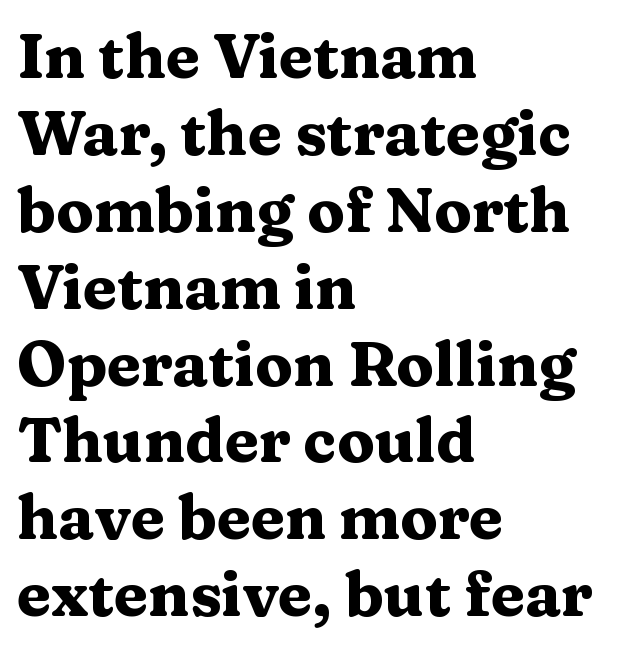
{"serif": "yes", "italic": "no", "bold": "yes", "weight": "heavy", "width": "wide", "stroke_contrast": "medium", "x_height": "medium", "monospaced": "no", "underline": "no", "align": "left", "line_spacing_ratio": 1.24, "letter_spacing": "normal", "letter_spacing_em": 0.0, "glyph_px": 62}
